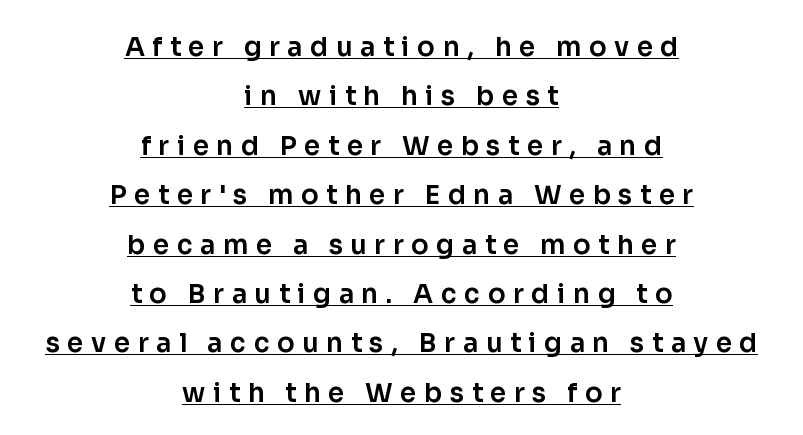
Every stem runs plumb, perpendicular to the baseline. Spacing between characters has been opened up far beyond the box default. Horizontal alignment here is central, giving a formal, balanced look. Honestly, the underline is the first thing you notice here.
